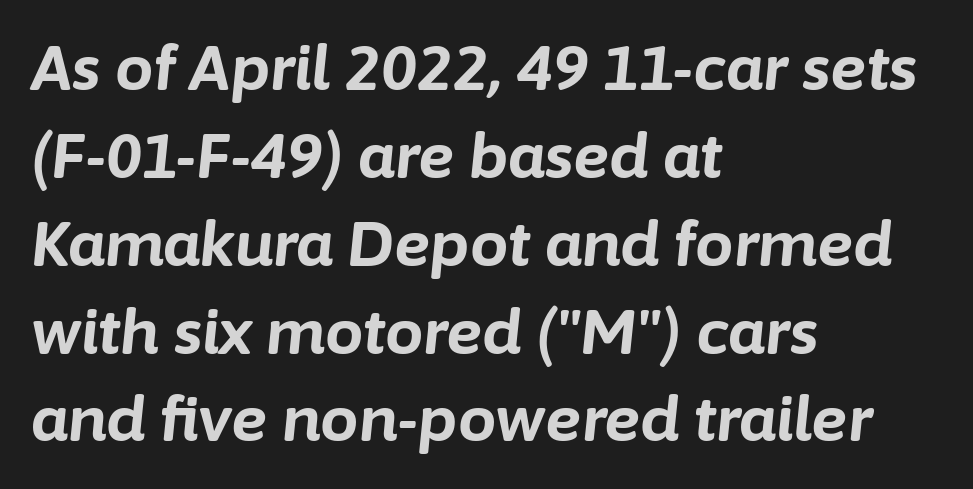
{"italic": "yes", "lean": "right", "slant_degrees": 6, "bold": "yes", "weight": "bold", "width": "normal", "stroke_contrast": "low", "x_height": "medium", "monospaced": "no", "underline": "no", "align": "left", "line_spacing": "normal", "line_spacing_ratio": 1.44, "letter_spacing": "normal", "letter_spacing_em": 0.0, "glyph_px": 61}
